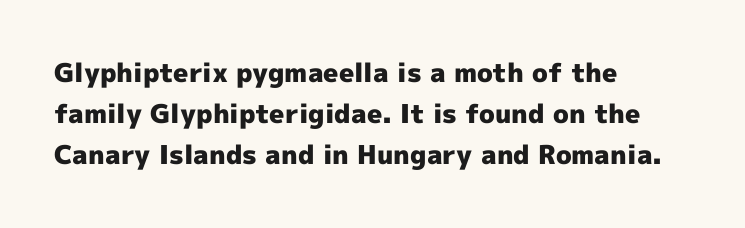
{"italic": "no", "bold": "yes", "underline": "no", "align": "left", "line_spacing": "normal", "line_spacing_ratio": 1.58, "letter_spacing": "normal", "letter_spacing_em": 0.0, "glyph_px": 26}
